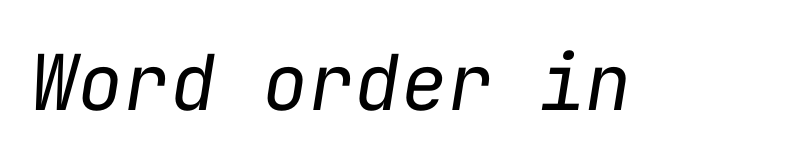
Q: Is the text bold? A: No.
Q: Is the text italic (slanted)? A: Yes, it leans right by about 9 degrees.
Q: Is the text underlined? A: No.
Q: Is the spacing between letters normal or unusually wide? A: Normal.
Q: Width (condensed, normal, or wide)? A: Normal.
Q: Stroke contrast? A: Low.
Q: x-height? A: Medium.
Q: Monospaced? A: Yes.
